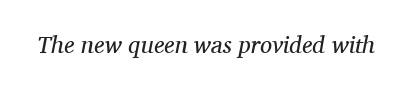
The image shows 24 px text type, italic (leaning right); set normal letter spacing, not underlined.
